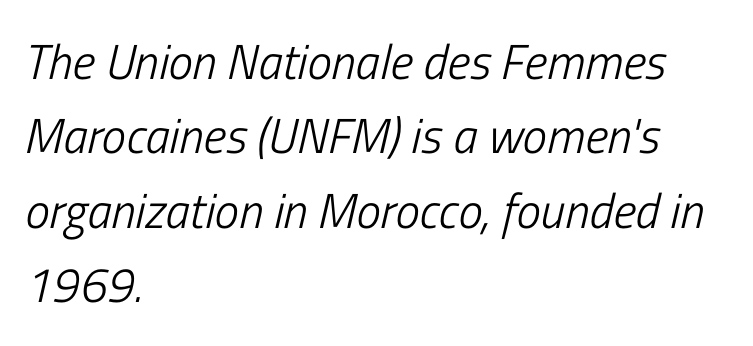
Q: Is the text bold? A: No.
Q: Is the text italic (slanted)? A: Yes, it leans right by about 13 degrees.
Q: Is the text underlined? A: No.
Q: How is the paragraph aligned? A: Left-aligned.
Q: Is the spacing between letters normal or unusually wide? A: Normal.
Q: Is the spacing between lines tight, normal or loose? A: Normal.
Q: Width (condensed, normal, or wide)? A: Condensed.
Q: Stroke contrast? A: Low.
Q: x-height? A: Medium.
Q: Monospaced? A: No.
